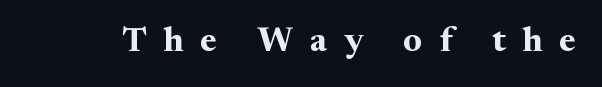
{"serif": "yes", "italic": "no", "bold": "yes", "weight": "bold", "width": "normal", "stroke_contrast": "medium", "x_height": "medium", "monospaced": "no", "underline": "no", "letter_spacing": "wide", "letter_spacing_em": 0.49, "glyph_px": 34}
